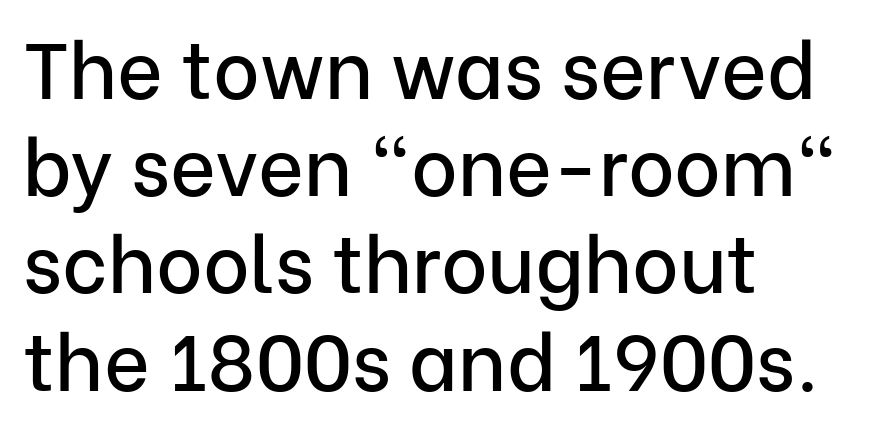
Is this a fixed-width face? No — the glyphs have proportional, varying widths. Rule under the text: the space is simply empty. No extra tracking has been applied to these lines. Designer's note — italics off, roman on. The lines in this sample share a left origin and differ only in where they stop. The face used here is a sans, in the tradition of grotesques and geometrics.
